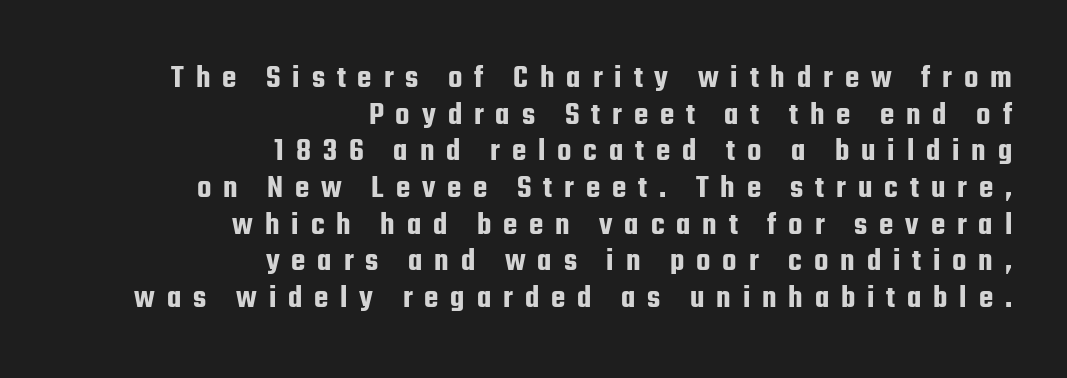
Q: Is the text italic (slanted)? A: No, it is upright.
Q: Is the typeface a serif or a sans-serif typeface? A: Sans-serif.
Q: Is the text underlined? A: No.
Q: How is the paragraph aligned? A: Right-aligned.
Q: Is the spacing between letters normal or unusually wide? A: Unusually wide.
Q: Is the spacing between lines tight, normal or loose? A: Tight.
Q: Width (condensed, normal, or wide)? A: Condensed.
Q: Stroke contrast? A: Low.
Q: x-height? A: Medium.
Q: Monospaced? A: No.
